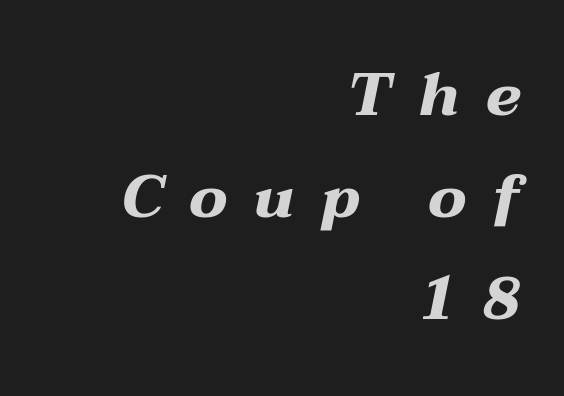
Heavy, bold letterforms. A clean baseline with only descenders dipping below it. Spacing verdict: proportional, widths tailored to each character. The designer left line spacing at the default. Each line ends at the same right margin while the left side varies.
